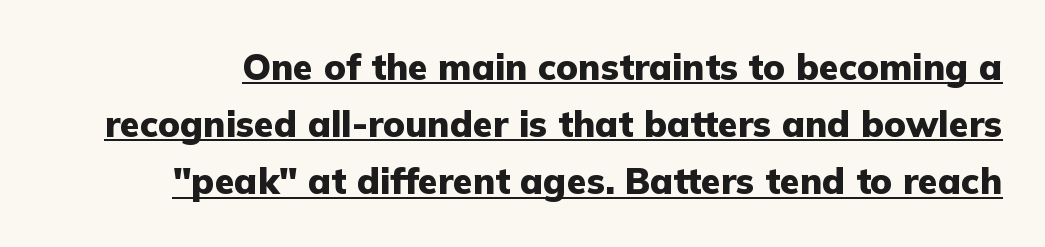
The image shows 36 px heavy sans-serif type, upright; set normal line spacing (1.59x), normal letter spacing, underlined; low stroke contrast and a medium x-height.
